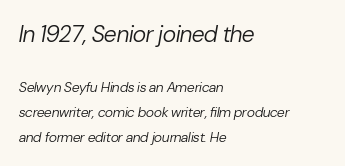
{"italic": "yes", "lean": "right", "slant_degrees": 10, "bold": "no", "underline": "no", "align": "left", "line_spacing_ratio": 1.77, "letter_spacing": "normal", "letter_spacing_em": 0.0, "larger_block": "first", "size_ratio": 1.64, "glyph_px": 23}
